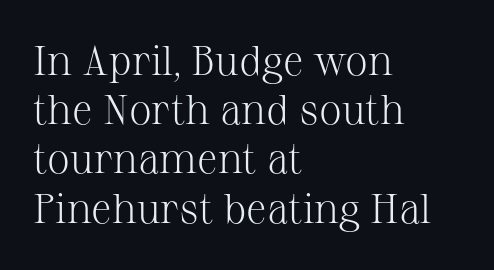
{"serif": "yes", "italic": "no", "bold": "no", "weight": "light", "width": "normal", "stroke_contrast": "medium", "x_height": "medium", "monospaced": "no", "underline": "no", "align": "left", "line_spacing_ratio": 1.2, "letter_spacing": "normal", "letter_spacing_em": 0.0, "glyph_px": 41}
